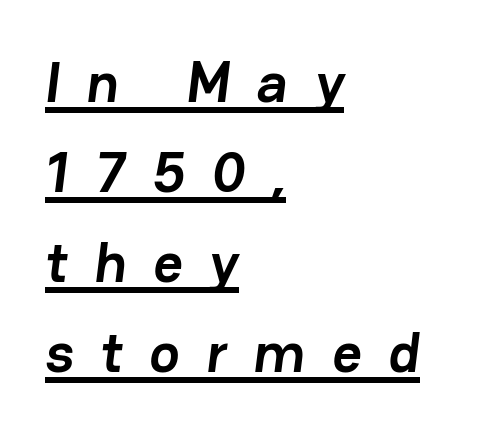
{"serif": "no", "bold": "yes", "weight": "semibold", "width": "normal", "stroke_contrast": "low", "x_height": "medium", "monospaced": "no", "underline": "yes", "align": "left", "line_spacing": "normal", "line_spacing_ratio": 1.58, "letter_spacing": "wide", "letter_spacing_em": 0.47, "glyph_px": 57}
